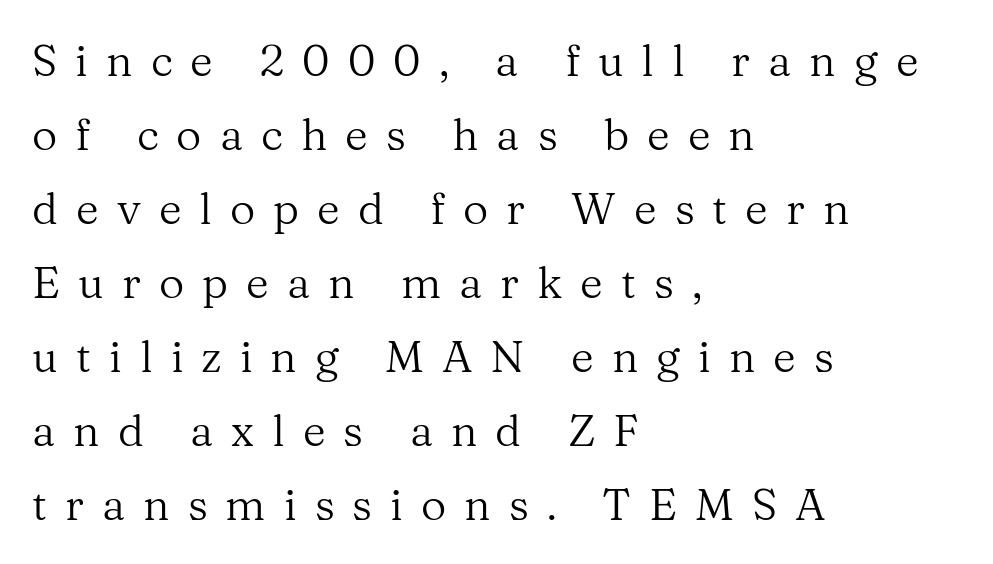
The image shows 44 px regular-weight serif type, upright; set left-aligned, normal line spacing (1.68x), unusually wide letter spacing (+0.41 em), not underlined; medium stroke contrast and a medium x-height.
